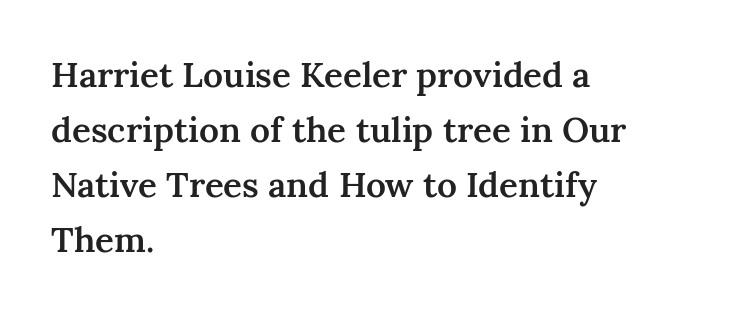
{"serif": "yes", "italic": "no", "bold": "semi", "weight": "semibold", "width": "normal", "stroke_contrast": "medium", "x_height": "medium", "monospaced": "no", "underline": "no", "align": "left", "line_spacing": "normal", "line_spacing_ratio": 1.57, "letter_spacing": "normal", "letter_spacing_em": 0.0, "glyph_px": 35}
